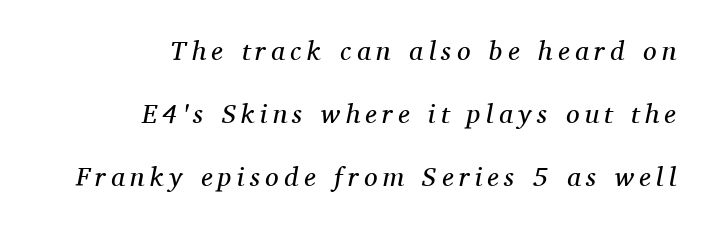
{"italic": "yes", "lean": "right", "slant_degrees": 11, "bold": "no", "underline": "no", "align": "right", "line_spacing": "loose", "line_spacing_ratio": 2.33, "letter_spacing": "wide", "letter_spacing_em": 0.2, "glyph_px": 27}
